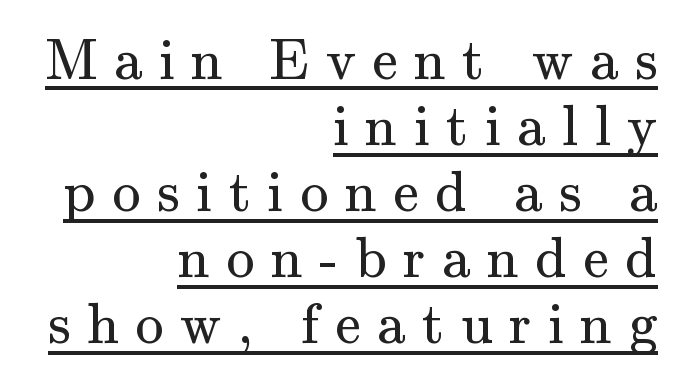
Q: Is the text bold? A: No.
Q: Is the text italic (slanted)? A: No, it is upright.
Q: Is the typeface a serif or a sans-serif typeface? A: Serif.
Q: Is the text underlined? A: Yes.
Q: How is the paragraph aligned? A: Right-aligned.
Q: Is the spacing between letters normal or unusually wide? A: Unusually wide.
Q: Width (condensed, normal, or wide)? A: Normal.
Q: Stroke contrast? A: Medium.
Q: x-height? A: Small.
Q: Monospaced? A: No.
